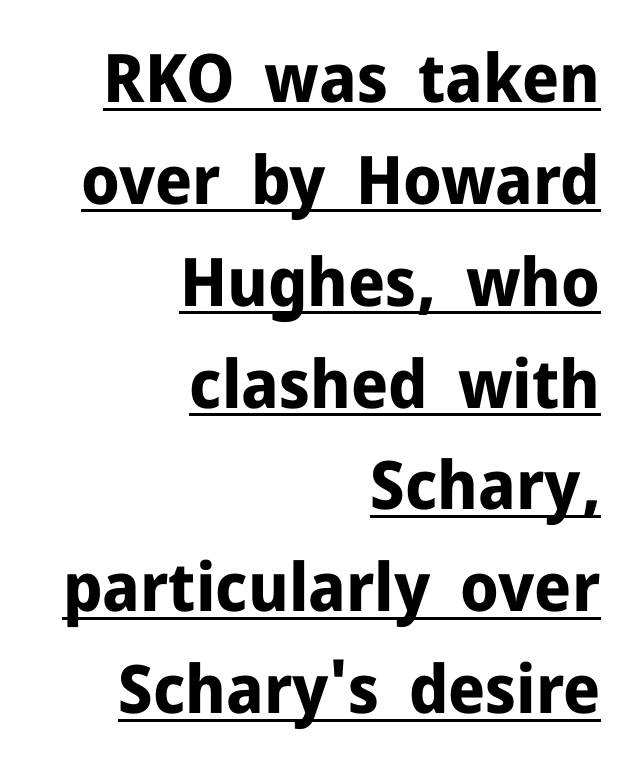
How would I describe the line gaps? Plain and ordinary. Nothing unusual about the tracking: characters are spaced as the font intends. The lettering holds an erect, upright posture throughout. Somebody hit Ctrl+U on this one — the words are underlined. All the whitespace from short lines collects on the left. You'd pick this weight for a headline — it's a proper bold.
